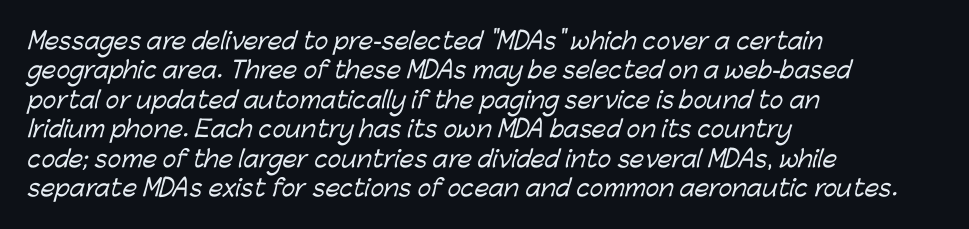
Q: Is the text underlined? A: No.
Q: How is the paragraph aligned? A: Left-aligned.
Q: Is the spacing between letters normal or unusually wide? A: Normal.
Q: Is the spacing between lines tight, normal or loose? A: Normal.
